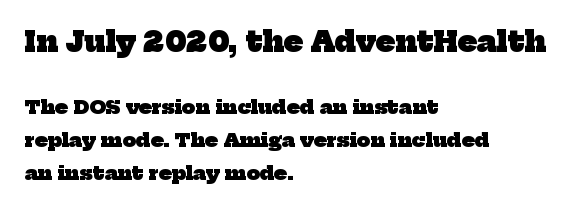
Here the first block reads like a headline and the second like body copy. Set as a true bold cut, around the 700 mark. The ragged edge is on the right, which tells us the setting is flush left. Standard letterfit; no display-style spreading of the glyphs. The characters display serif detailing at their extremities. The face used here is proportionally spaced, like ordinary book or web type.
